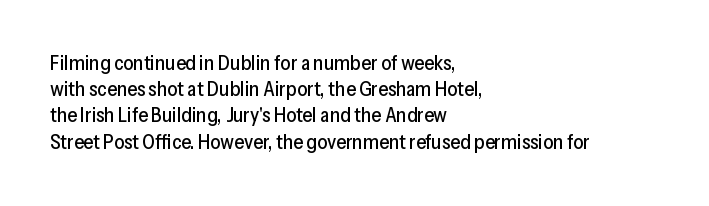
The image shows 20 px text type, upright; set left-aligned, normal line spacing (1.31x), normal letter spacing, not underlined.
